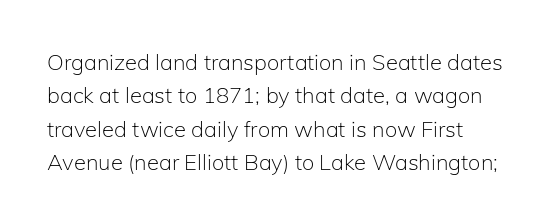
Q: Is the text bold? A: No.
Q: Is the text italic (slanted)? A: No, it is upright.
Q: Is the text underlined? A: No.
Q: How is the paragraph aligned? A: Left-aligned.
Q: Is the spacing between letters normal or unusually wide? A: Normal.
Q: Is the spacing between lines tight, normal or loose? A: Normal.
